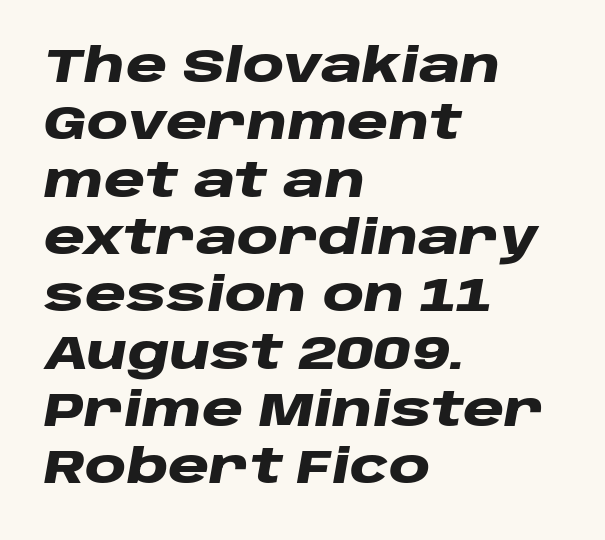
{"italic": "yes", "lean": "right", "slant_degrees": 10, "bold": "yes", "weight": "heavy", "width": "wide", "stroke_contrast": "low", "x_height": "large", "monospaced": "no", "underline": "no", "align": "left", "line_spacing_ratio": 1.22, "letter_spacing": "normal", "letter_spacing_em": 0.0, "glyph_px": 47}
